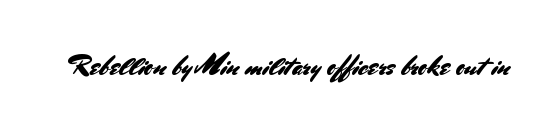
The image shows 27 px text type; set normal letter spacing, not underlined.
